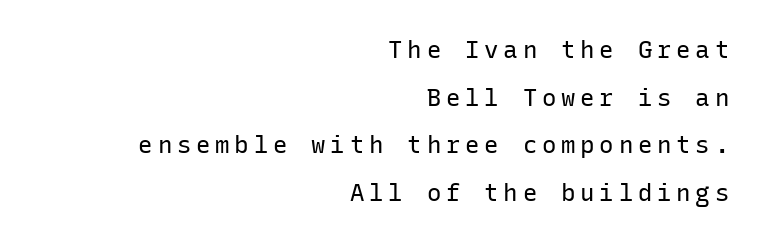
The image shows 24 px text type, upright; set right-aligned, loose line spacing (1.98x), unusually wide letter spacing (+0.2 em), not underlined.
